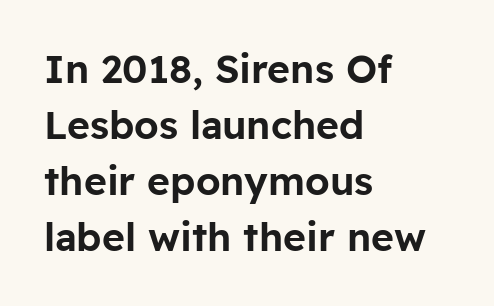
Q: Is the text italic (slanted)? A: No, it is upright.
Q: Is the typeface a serif or a sans-serif typeface? A: Sans-serif.
Q: Is the text underlined? A: No.
Q: How is the paragraph aligned? A: Left-aligned.
Q: Is the spacing between letters normal or unusually wide? A: Normal.
Q: Is the spacing between lines tight, normal or loose? A: Normal.
Q: Width (condensed, normal, or wide)? A: Normal.
Q: Stroke contrast? A: Low.
Q: x-height? A: Medium.
Q: Monospaced? A: No.
